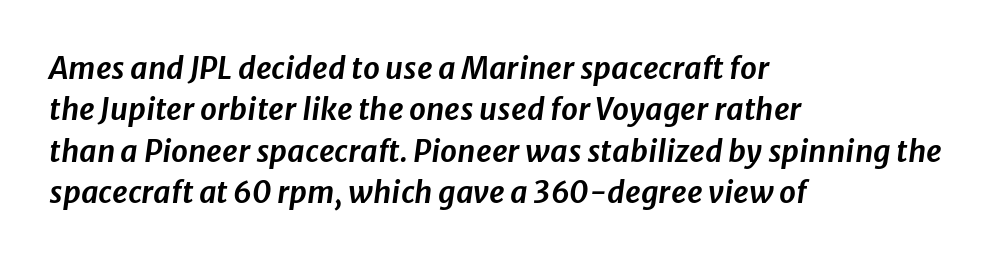
Look at the tracking — it's just the regular setting, nothing added. The axis of the letterforms is tilted away from vertical. The ragged edge is on the right, which tells us the setting is flush left. Proportional: the letters do not fall into vertical columns. Baseline-to-baseline distance is the conventional proportion of letter height.
